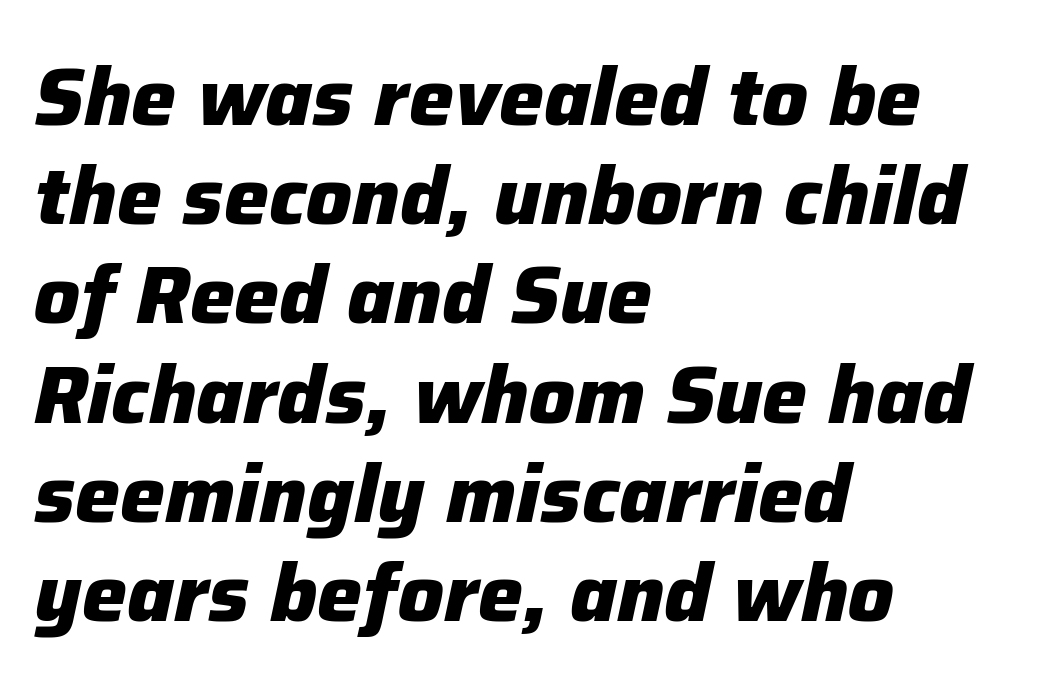
{"italic": "yes", "lean": "right", "slant_degrees": 12, "bold": "yes", "weight": "heavy", "width": "normal", "stroke_contrast": "low", "x_height": "medium", "monospaced": "no", "underline": "no", "align": "left", "line_spacing_ratio": 1.24, "letter_spacing": "normal", "letter_spacing_em": 0.0, "glyph_px": 80}
